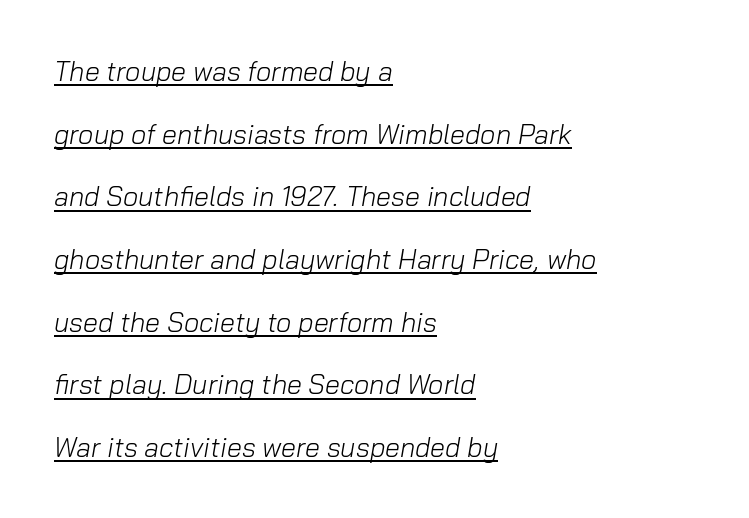
The image shows 27 px text type, italic (leaning right); set left-aligned, loose line spacing (2.32x), normal letter spacing, underlined.
